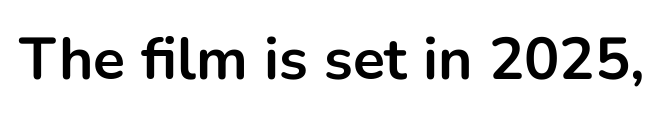
{"serif": "no", "italic": "no", "bold": "yes", "weight": "bold", "width": "normal", "stroke_contrast": "low", "x_height": "medium", "monospaced": "no", "underline": "no", "letter_spacing": "normal", "letter_spacing_em": 0.0, "glyph_px": 59}
